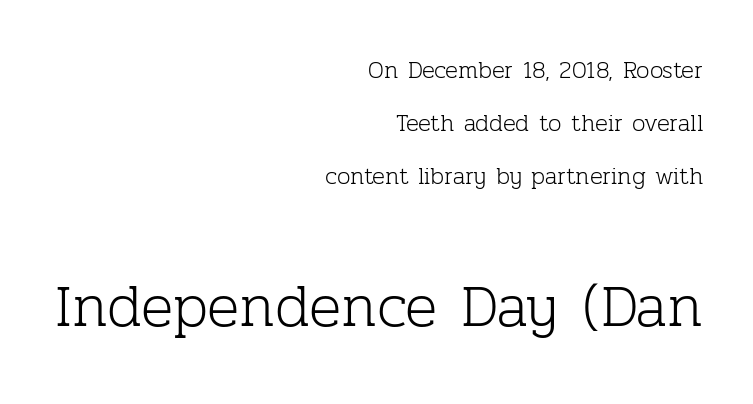
Q: Is the text bold? A: No.
Q: Is the text italic (slanted)? A: No, it is upright.
Q: Is the typeface a serif or a sans-serif typeface? A: Serif.
Q: Is the text underlined? A: No.
Q: How is the paragraph aligned? A: Right-aligned.
Q: Is the spacing between letters normal or unusually wide? A: Normal.
Q: Is the spacing between lines tight, normal or loose? A: Loose.
Q: Which block of text is set in a larger size, the first (top) or the second (bottom)? A: The second (bottom) one.
Q: Width (condensed, normal, or wide)? A: Normal.
Q: Stroke contrast? A: Low.
Q: x-height? A: Medium.
Q: Monospaced? A: No.
